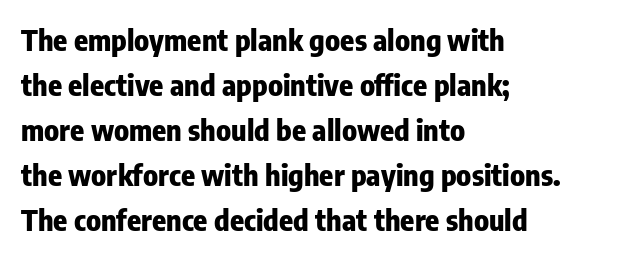
Each new line begins a customary step beneath the previous one. These lines are rendered in a variable-pitch font. The zone under the glyphs is completely vacant. Each line starts at the same left margin while the right side varies.
